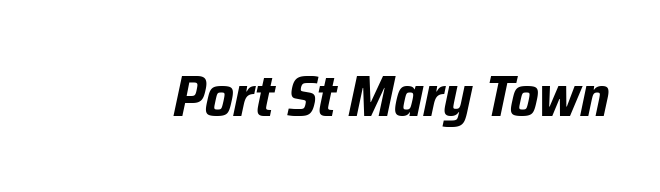
Q: Is the text bold? A: Yes.
Q: Is the text italic (slanted)? A: Yes, it leans right by about 12 degrees.
Q: Is the text underlined? A: No.
Q: Is the spacing between letters normal or unusually wide? A: Normal.
Q: Width (condensed, normal, or wide)? A: Condensed.
Q: Stroke contrast? A: Low.
Q: x-height? A: Medium.
Q: Monospaced? A: No.
